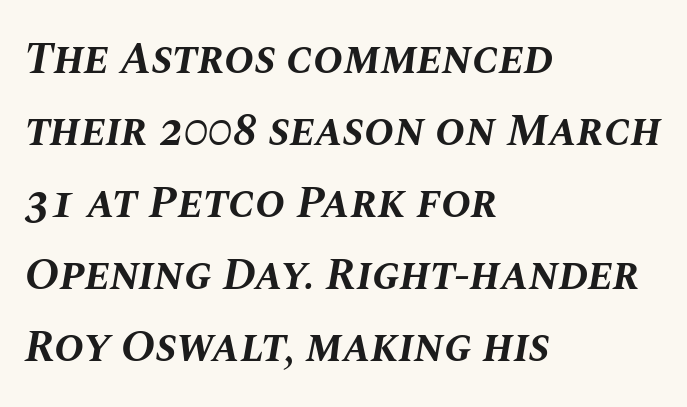
Q: Is the text bold? A: Yes.
Q: Is the text italic (slanted)? A: Yes, it leans right by about 10 degrees.
Q: Is the text underlined? A: No.
Q: How is the paragraph aligned? A: Left-aligned.
Q: Is the spacing between letters normal or unusually wide? A: Normal.
Q: Is the spacing between lines tight, normal or loose? A: Normal.
Q: Width (condensed, normal, or wide)? A: Normal.
Q: Stroke contrast? A: Medium.
Q: x-height? A: Large.
Q: Monospaced? A: No.
